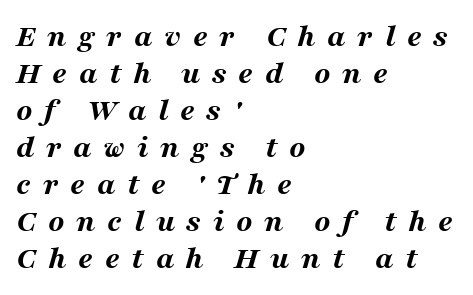
The image shows 33 px bold, wide type, italic (leaning right); set left-aligned, tight line spacing (1.12x), unusually wide letter spacing (+0.35 em), not underlined; medium stroke contrast and a medium x-height.
